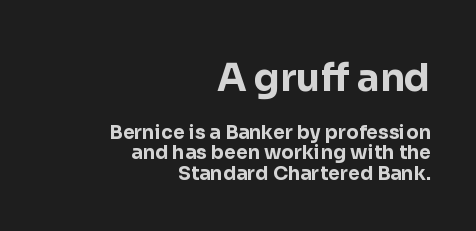
Q: Is the text bold? A: Yes.
Q: Is the text italic (slanted)? A: No, it is upright.
Q: Is the typeface a serif or a sans-serif typeface? A: Sans-serif.
Q: Is the text underlined? A: No.
Q: How is the paragraph aligned? A: Right-aligned.
Q: Is the spacing between letters normal or unusually wide? A: Normal.
Q: Is the spacing between lines tight, normal or loose? A: Tight.
Q: Which block of text is set in a larger size, the first (top) or the second (bottom)? A: The first (top) one.
Q: Width (condensed, normal, or wide)? A: Normal.
Q: Stroke contrast? A: Low.
Q: x-height? A: Medium.
Q: Monospaced? A: No.
